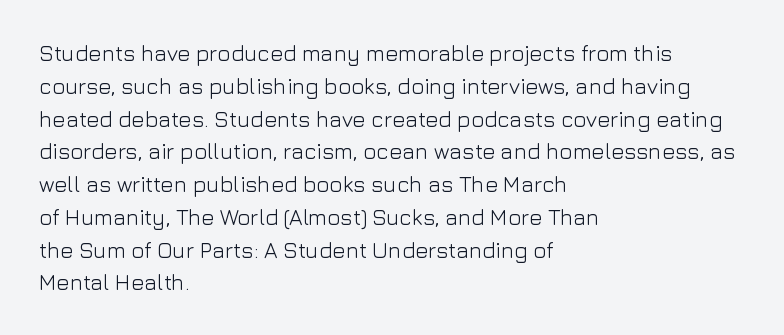
{"italic": "no", "bold": "no", "underline": "no", "align": "left", "line_spacing": "normal", "line_spacing_ratio": 1.49, "letter_spacing": "normal", "letter_spacing_em": 0.0, "glyph_px": 22}
